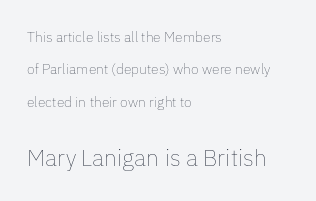
Visually, the bottom section dominates because its glyphs are scaled up. Summary of vertical rhythm: relaxed, with wide interline spacing. In terms of posture, this sample is upright. No chunkiness to these letters — they're not bold. Decoration check: the copy has no underline. In CSS terms this would be text-align: left.
